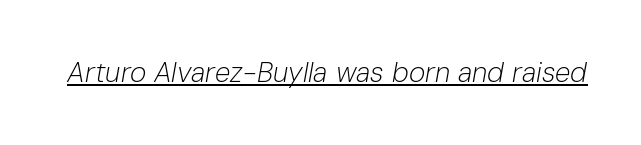
Q: Is the text bold? A: No.
Q: Is the text italic (slanted)? A: Yes, it leans right by about 10 degrees.
Q: Is the text underlined? A: Yes.
Q: Is the spacing between letters normal or unusually wide? A: Normal.
Q: Width (condensed, normal, or wide)? A: Normal.
Q: Stroke contrast? A: Low.
Q: x-height? A: Medium.
Q: Monospaced? A: No.
